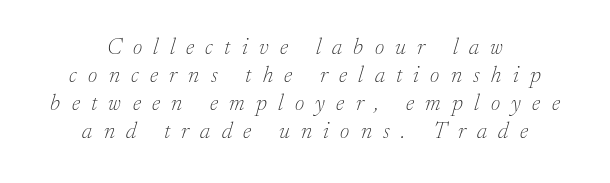
The image shows 23 px text type, italic (leaning right); set centered, line spacing 1.22x, unusually wide letter spacing (+0.49 em), not underlined.
